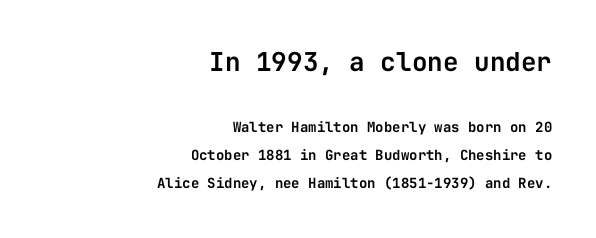
The face used here appears at its bigger size in the upper chunk. Leading is clearly above the norm, producing a sparse column. Spacing between characters is what you'd get straight out of the box. Compared with a flush-left layout, this one pins lines to the opposite, right side.
